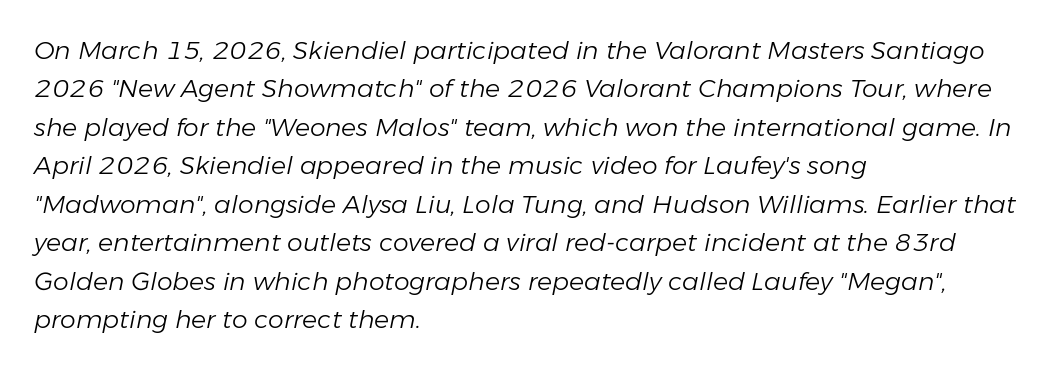
The image shows 25 px text type, italic (leaning right); set left-aligned, normal line spacing (1.54x), normal letter spacing, not underlined.
